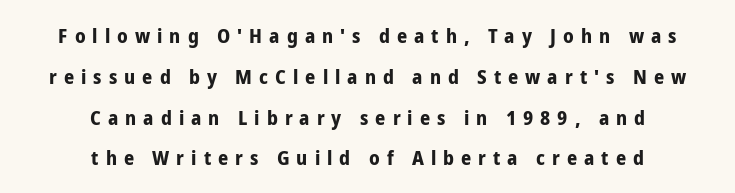
The image shows 20 px bold type, upright; set centered, loose line spacing (2.04x), unusually wide letter spacing (+0.35 em), not underlined.
